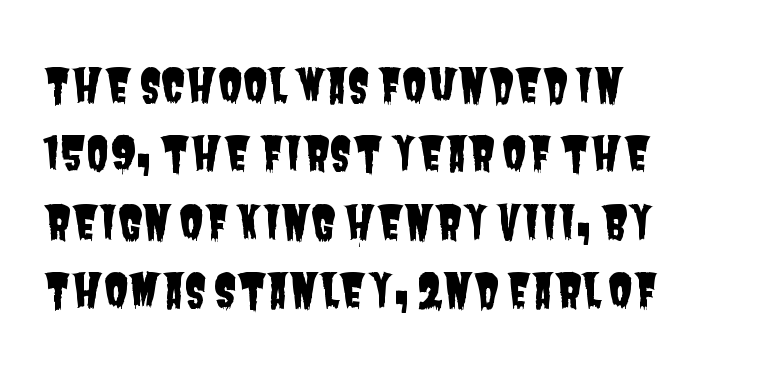
The line texture is even and compact thanks to regular tracking. Horizontally, the lines are justified to the leading edge only. The passage shown is not underscored anywhere. The rendering uses a moderate line-height, typical for paragraphs.
